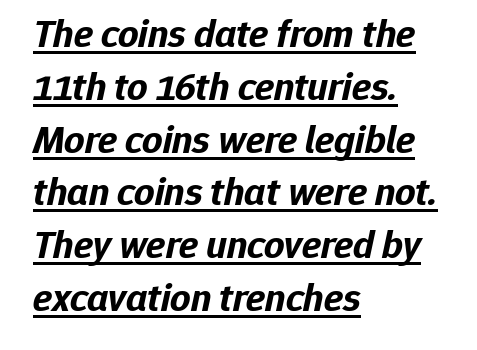
The image shows 40 px bold type, italic (leaning right); set left-aligned, normal line spacing (1.32x), normal letter spacing, underlined; low stroke contrast and a medium x-height.
